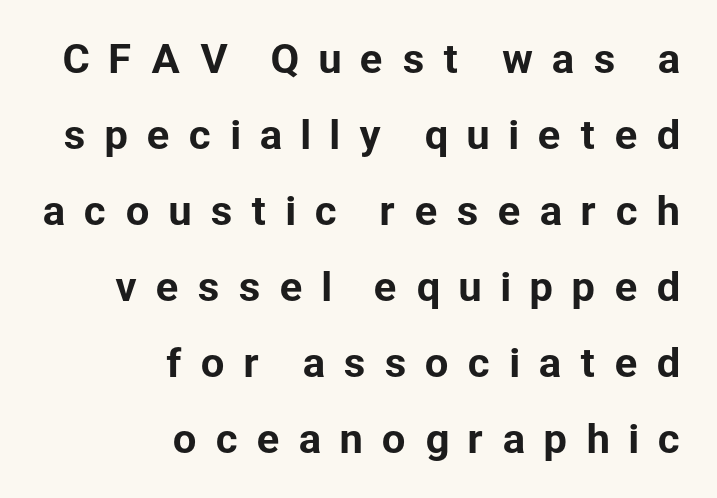
Q: Is the text italic (slanted)? A: No, it is upright.
Q: Is the typeface a serif or a sans-serif typeface? A: Sans-serif.
Q: Is the text underlined? A: No.
Q: How is the paragraph aligned? A: Right-aligned.
Q: Is the spacing between letters normal or unusually wide? A: Unusually wide.
Q: Is the spacing between lines tight, normal or loose? A: Loose.
Q: Width (condensed, normal, or wide)? A: Normal.
Q: Stroke contrast? A: Low.
Q: x-height? A: Medium.
Q: Monospaced? A: No.
